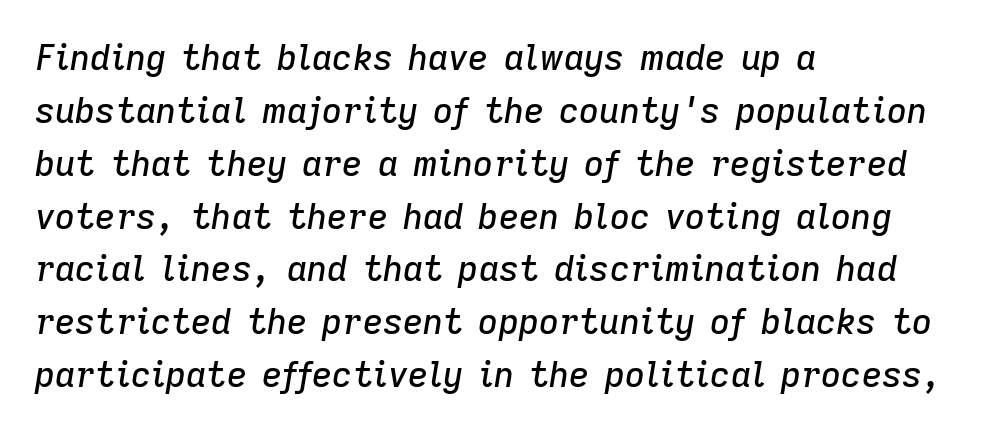
The image shows 35 px text type, italic (leaning right); set left-aligned, normal line spacing (1.51x), normal letter spacing, not underlined; low stroke contrast and a medium x-height.
